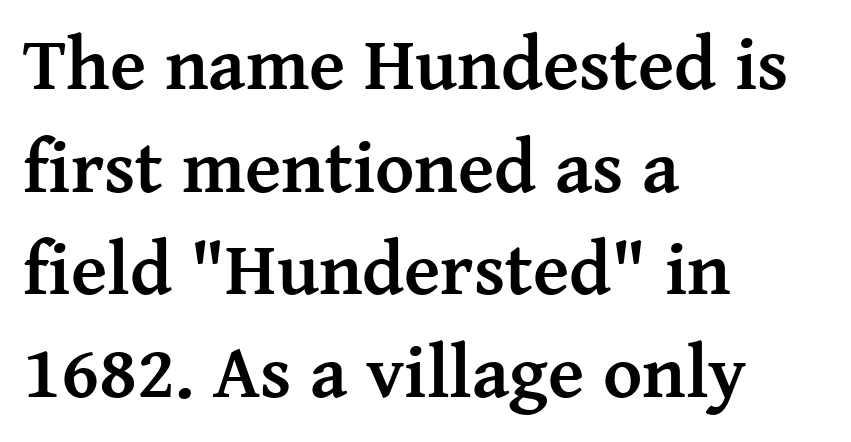
{"serif": "yes", "italic": "no", "bold": "yes", "weight": "semibold", "width": "normal", "stroke_contrast": "medium", "x_height": "medium", "monospaced": "no", "underline": "no", "align": "left", "line_spacing": "normal", "line_spacing_ratio": 1.37, "letter_spacing": "normal", "letter_spacing_em": 0.0, "glyph_px": 75}
